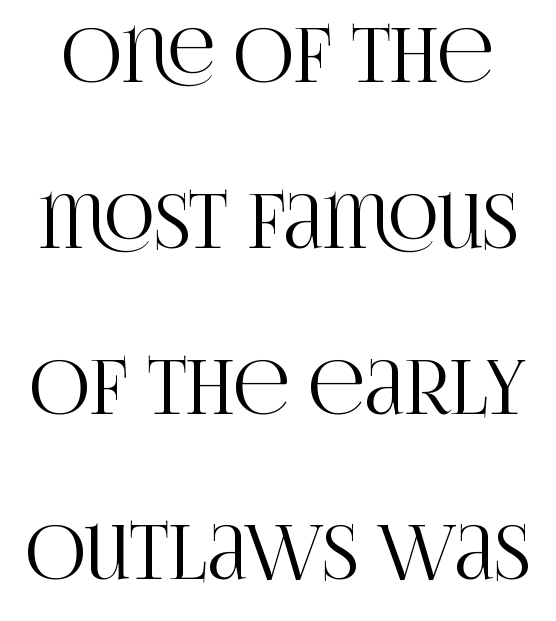
Q: Is the text italic (slanted)? A: No, it is upright.
Q: Is the typeface a serif or a sans-serif typeface? A: Serif.
Q: Is the text underlined? A: No.
Q: Is the spacing between letters normal or unusually wide? A: Normal.
Q: Is the spacing between lines tight, normal or loose? A: Loose.
Q: Width (condensed, normal, or wide)? A: Condensed.
Q: Stroke contrast? A: High.
Q: x-height? A: Large.
Q: Monospaced? A: No.
